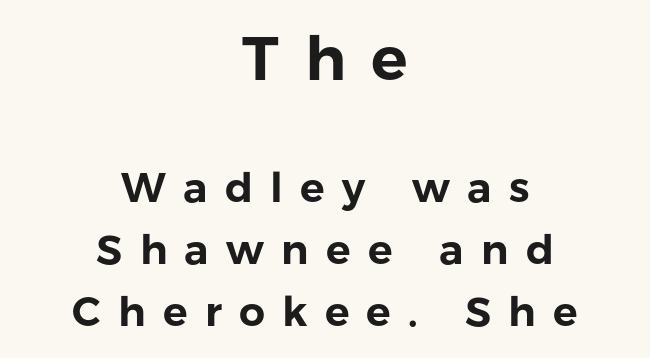
The image shows 61 px sans-serif type, upright; set centered, normal line spacing (1.52x), unusually wide letter spacing (+0.42 em), not underlined; the first (top) block is 1.49x larger; low stroke contrast and a medium x-height.
